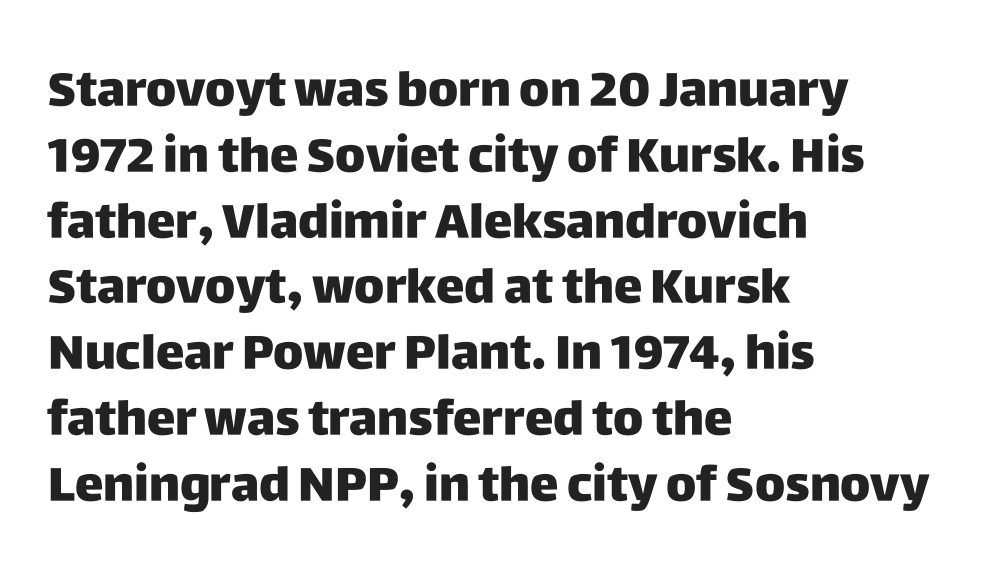
{"serif": "no", "italic": "no", "bold": "yes", "weight": "heavy", "width": "normal", "stroke_contrast": "low", "x_height": "large", "monospaced": "no", "underline": "no", "align": "left", "line_spacing": "normal", "line_spacing_ratio": 1.37, "letter_spacing": "normal", "letter_spacing_em": 0.0, "glyph_px": 48}
